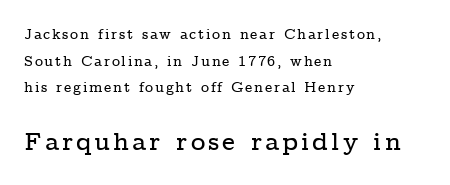
The image shows 25 px text type, upright; set left-aligned, loose line spacing (1.91x), not underlined; the second (bottom) block is 1.79x larger.
